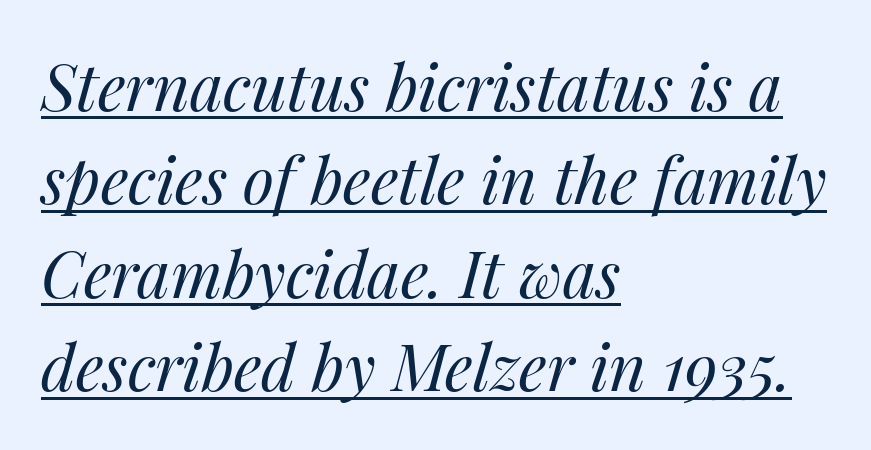
Q: Is the text bold? A: No.
Q: Is the text italic (slanted)? A: Yes, it leans right by about 14 degrees.
Q: Is the text underlined? A: Yes.
Q: How is the paragraph aligned? A: Left-aligned.
Q: Is the spacing between letters normal or unusually wide? A: Normal.
Q: Is the spacing between lines tight, normal or loose? A: Normal.
Q: Width (condensed, normal, or wide)? A: Normal.
Q: Stroke contrast? A: Medium.
Q: x-height? A: Medium.
Q: Monospaced? A: No.
